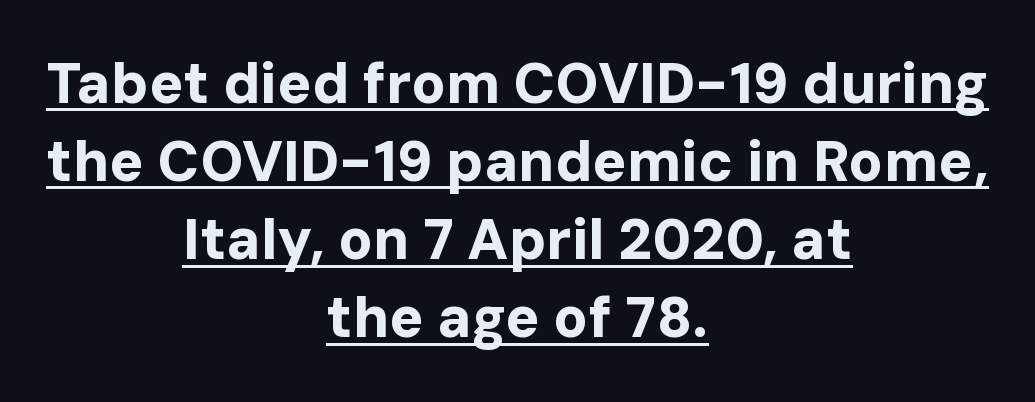
The image shows 57 px bold sans-serif type, upright; set centered, normal line spacing (1.37x), normal letter spacing, underlined; low stroke contrast and a medium x-height.
